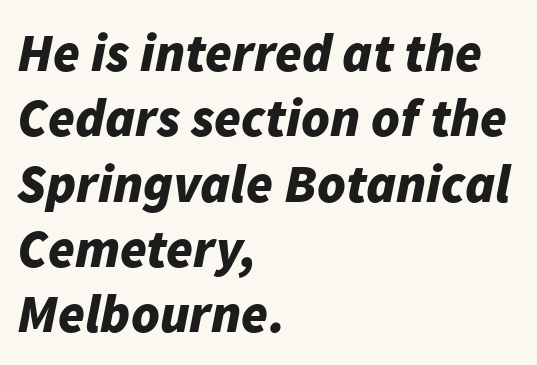
Nobody touched the tracking dial on this one. Has an underline been added? It has not. Chunky letters — that's bold for sure. Here the designer chose a conventional face with non-uniform glyph widths.
